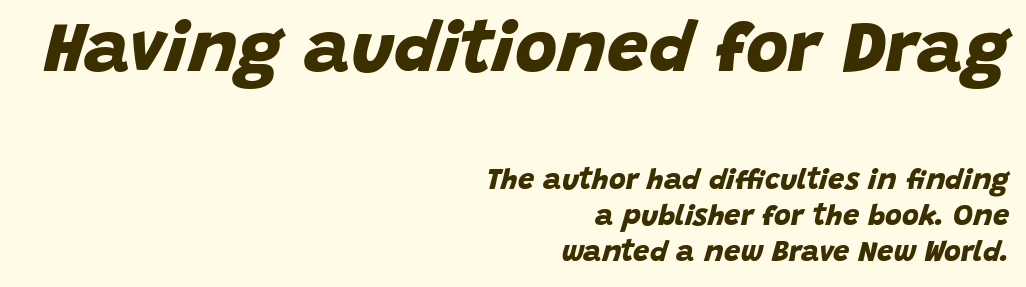
The typesetter chose a ragged-left arrangement here. Serifs: no, the terminals of the letterforms are clean. Check under the words: just untouched page. The characters look thick and weighty, a clear bold. Reading down the column, the eye jumps a familiar distance to each next line.
